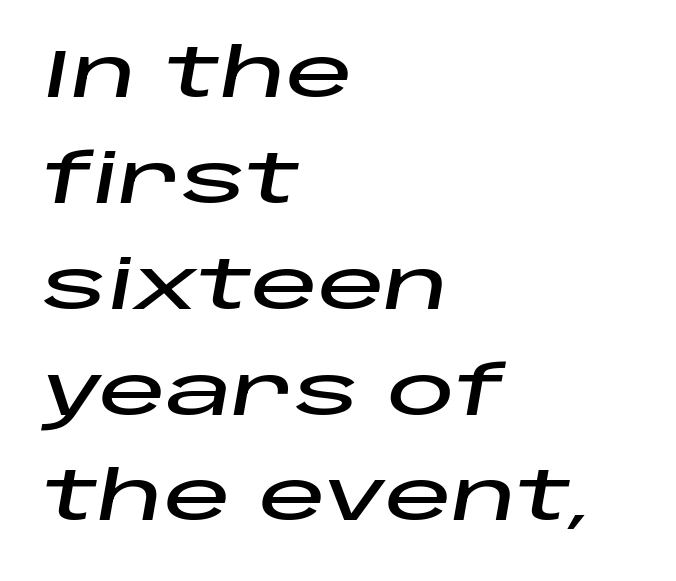
A typesetter would call this zero additional tracking. Alignment: flush left. Note the varied advance widths — an 'i' is clearly narrower than an 'm'. Compared with typical paragraphs, the rows here are spaced about the same. Would a proofreader flag this as italicized? Yes.
